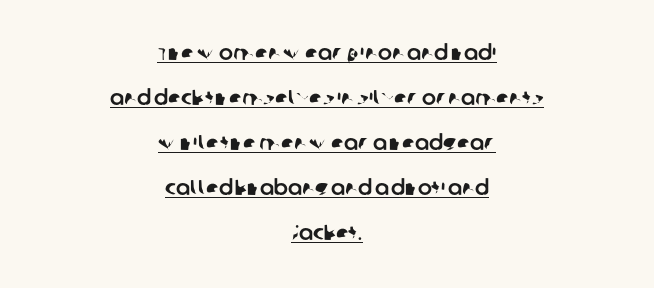
The paragraph shown floats in the horizontal middle. This is underlined copy, the kind a proofreader might mark for attention. Caption: standard tracking, unaltered. Widely set lines give the paragraph a tall, airy silhouette.
